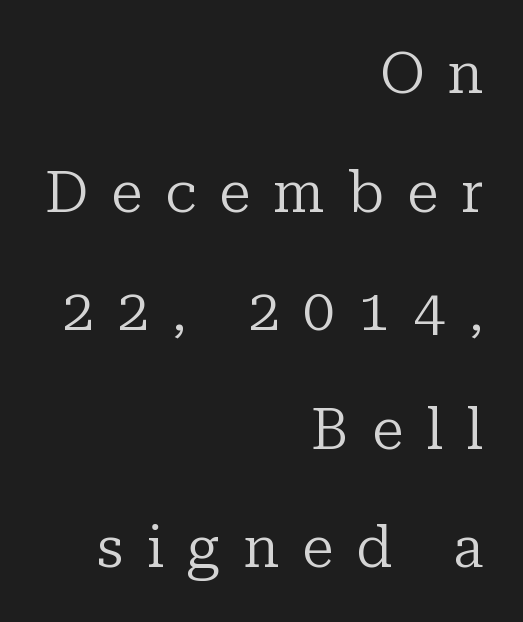
{"serif": "yes", "italic": "no", "bold": "no", "weight": "regular", "width": "normal", "stroke_contrast": "low", "x_height": "medium", "monospaced": "no", "underline": "no", "align": "right", "line_spacing": "loose", "line_spacing_ratio": 2.08, "letter_spacing": "wide", "letter_spacing_em": 0.41, "glyph_px": 57}
